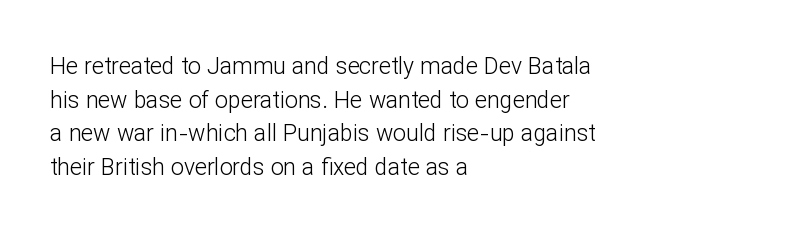
The image shows 23 px text type, upright; set left-aligned, normal line spacing (1.46x), normal letter spacing, not underlined.
